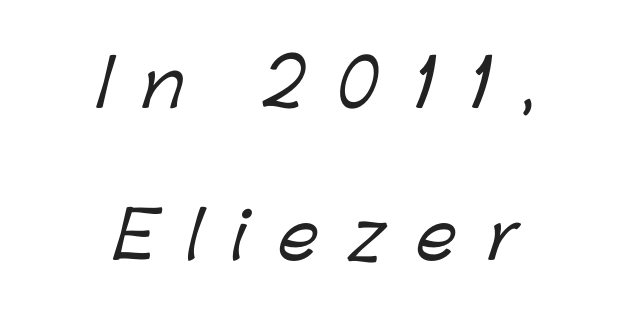
{"serif": "no", "width": "normal", "stroke_contrast": "low", "x_height": "medium", "monospaced": "no", "underline": "no", "align": "center", "line_spacing": "loose", "line_spacing_ratio": 2.37, "letter_spacing": "wide", "letter_spacing_em": 0.49, "glyph_px": 64}
